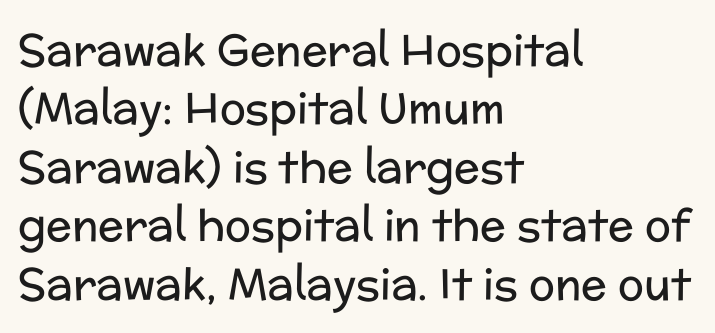
{"serif": "no", "italic": "no", "bold": "no", "weight": "regular", "width": "normal", "stroke_contrast": "low", "x_height": "medium", "monospaced": "no", "underline": "no", "align": "left", "line_spacing": "normal", "line_spacing_ratio": 1.36, "letter_spacing": "normal", "letter_spacing_em": 0.0, "glyph_px": 43}
